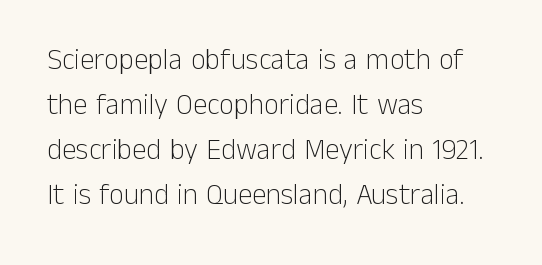
{"serif": "no", "italic": "no", "bold": "no", "weight": "light", "width": "normal", "stroke_contrast": "low", "x_height": "medium", "monospaced": "no", "underline": "no", "align": "left", "line_spacing": "normal", "line_spacing_ratio": 1.55, "letter_spacing": "normal", "letter_spacing_em": 0.0, "glyph_px": 29}
